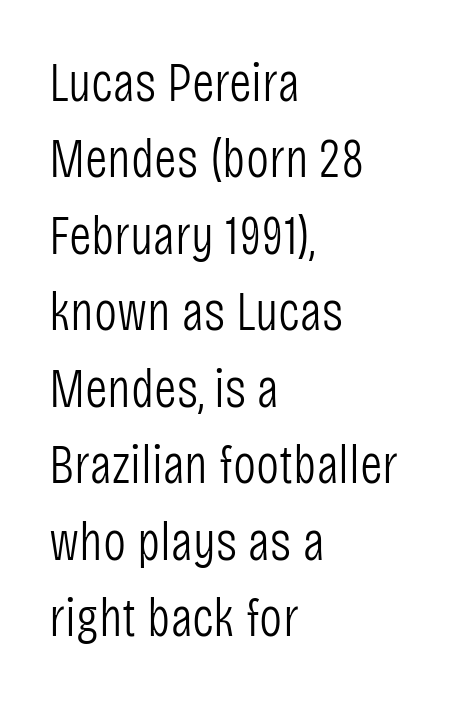
Q: Is the text bold? A: No.
Q: Is the text italic (slanted)? A: No, it is upright.
Q: Is the typeface a serif or a sans-serif typeface? A: Sans-serif.
Q: Is the text underlined? A: No.
Q: How is the paragraph aligned? A: Left-aligned.
Q: Is the spacing between letters normal or unusually wide? A: Normal.
Q: Is the spacing between lines tight, normal or loose? A: Normal.
Q: Width (condensed, normal, or wide)? A: Condensed.
Q: Stroke contrast? A: Low.
Q: x-height? A: Large.
Q: Monospaced? A: No.
